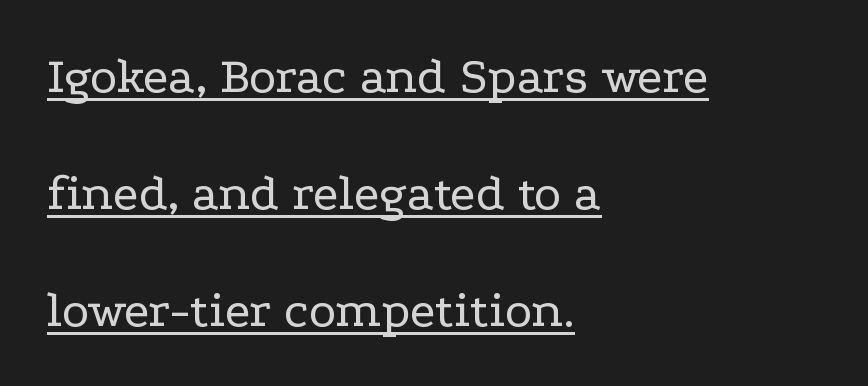
{"serif": "yes", "italic": "no", "bold": "no", "weight": "regular", "width": "wide", "stroke_contrast": "low", "x_height": "medium", "monospaced": "no", "underline": "yes", "align": "left", "line_spacing": "loose", "line_spacing_ratio": 2.25, "letter_spacing": "normal", "letter_spacing_em": 0.0, "glyph_px": 52}
